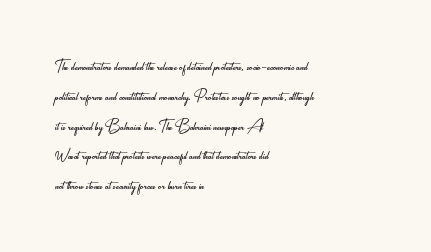
Q: Is the text bold? A: No.
Q: Is the text italic (slanted)? A: Yes.
Q: Is the text underlined? A: No.
Q: How is the paragraph aligned? A: Left-aligned.
Q: Is the spacing between letters normal or unusually wide? A: Normal.
Q: Is the spacing between lines tight, normal or loose? A: Normal.
